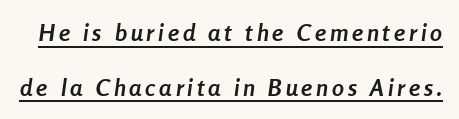
The image shows 24 px bold type, italic (leaning right); set loose line spacing (2.28x), underlined.
